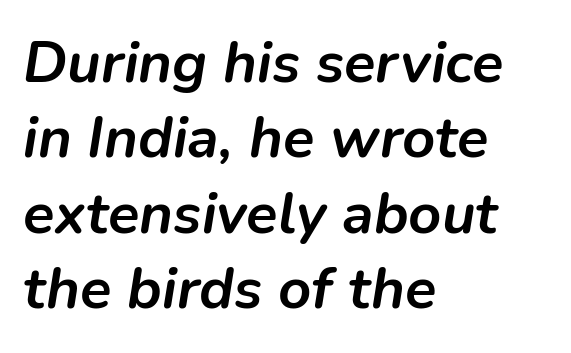
The area under the type is left untouched. The passage shown is typed in a proportional face where columns would drift. This sample uses an oblique cut, with every glyph tilted off the vertical. Emphasis by weight is at full strength: bold. Vertical spacing — default. Spacing between characters is what you'd get straight out of the box.
